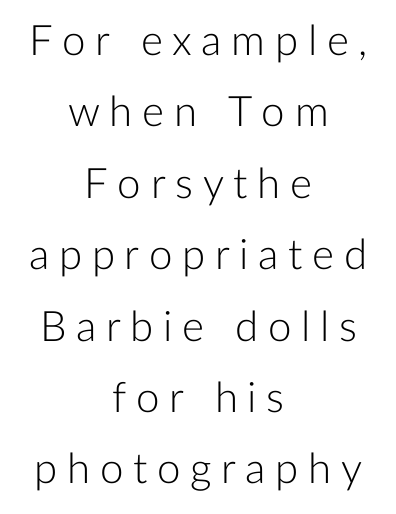
Q: Is the text bold? A: No.
Q: Is the text italic (slanted)? A: No, it is upright.
Q: Is the typeface a serif or a sans-serif typeface? A: Sans-serif.
Q: Is the text underlined? A: No.
Q: How is the paragraph aligned? A: Centered.
Q: Is the spacing between letters normal or unusually wide? A: Unusually wide.
Q: Is the spacing between lines tight, normal or loose? A: Normal.
Q: Width (condensed, normal, or wide)? A: Normal.
Q: Stroke contrast? A: Low.
Q: x-height? A: Medium.
Q: Monospaced? A: No.
